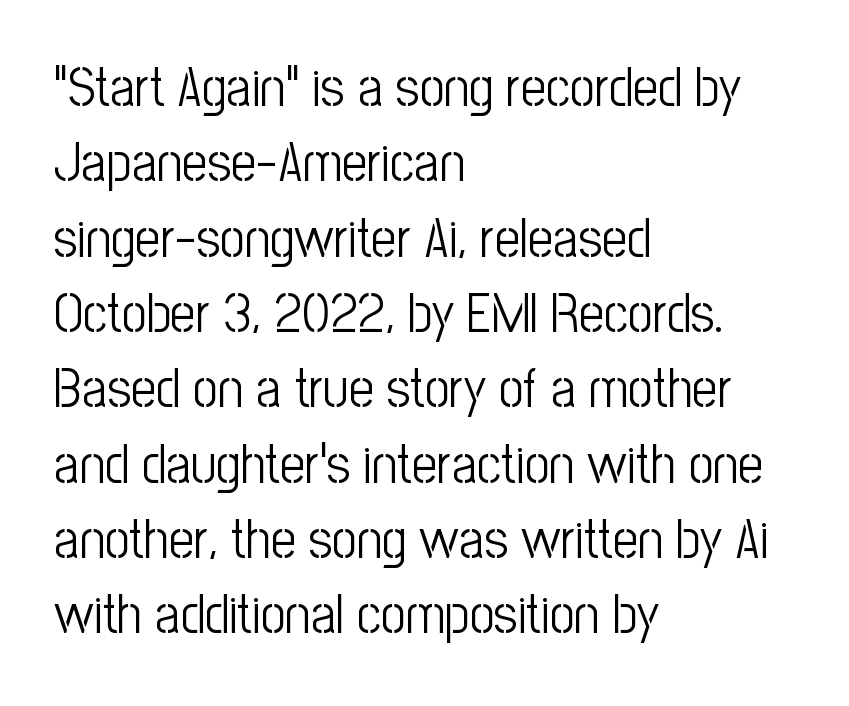
Q: Is the text bold? A: No.
Q: Is the text italic (slanted)? A: No, it is upright.
Q: Is the typeface a serif or a sans-serif typeface? A: Sans-serif.
Q: Is the text underlined? A: No.
Q: How is the paragraph aligned? A: Left-aligned.
Q: Is the spacing between letters normal or unusually wide? A: Normal.
Q: Is the spacing between lines tight, normal or loose? A: Normal.
Q: Width (condensed, normal, or wide)? A: Condensed.
Q: Stroke contrast? A: Low.
Q: x-height? A: Medium.
Q: Monospaced? A: No.
